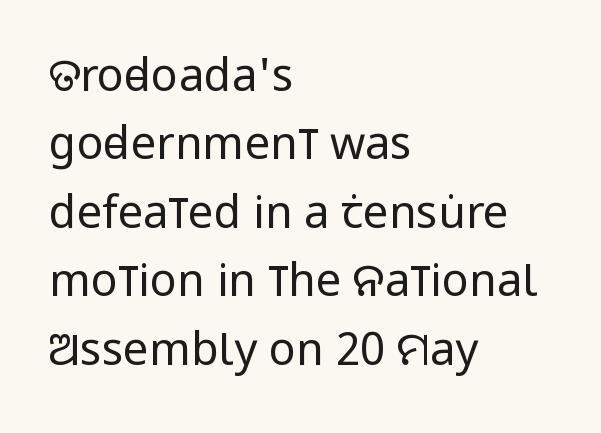
{"serif": "no", "italic": "no", "bold": "no", "weight": "regular", "width": "condensed", "stroke_contrast": "low", "x_height": "large", "monospaced": "no", "underline": "no", "align": "left", "line_spacing": "normal", "line_spacing_ratio": 1.52, "letter_spacing": "normal", "letter_spacing_em": 0.0, "glyph_px": 45}
